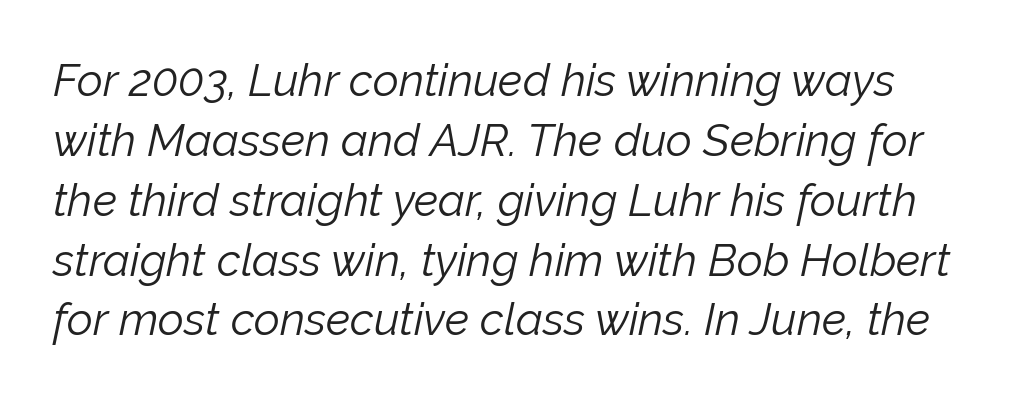
{"italic": "yes", "lean": "right", "slant_degrees": 12, "bold": "no", "weight": "light", "width": "normal", "stroke_contrast": "low", "x_height": "medium", "monospaced": "no", "underline": "no", "line_spacing": "normal", "line_spacing_ratio": 1.33, "letter_spacing": "normal", "letter_spacing_em": 0.0, "glyph_px": 45}
